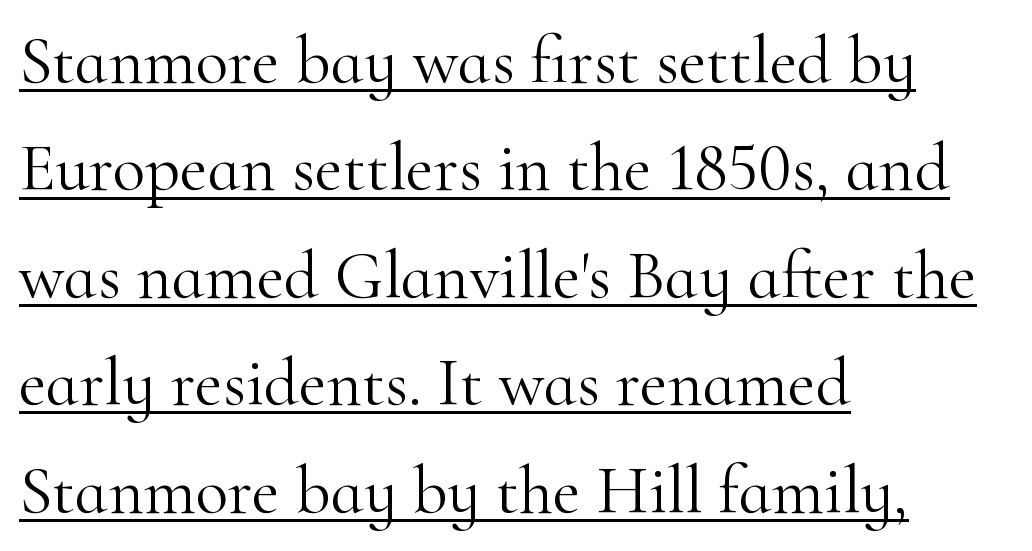
{"serif": "yes", "italic": "no", "bold": "no", "weight": "light", "width": "normal", "stroke_contrast": "high", "x_height": "small", "monospaced": "no", "underline": "yes", "align": "left", "line_spacing": "normal", "line_spacing_ratio": 1.58, "letter_spacing": "normal", "letter_spacing_em": 0.0, "glyph_px": 68}
